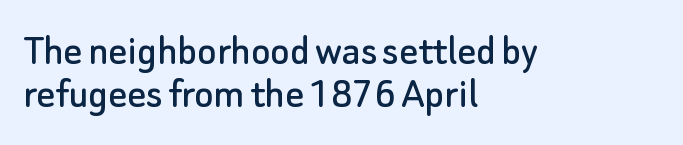
Q: Is the text italic (slanted)? A: No, it is upright.
Q: Is the typeface a serif or a sans-serif typeface? A: Sans-serif.
Q: Is the text underlined? A: No.
Q: How is the paragraph aligned? A: Left-aligned.
Q: Is the spacing between letters normal or unusually wide? A: Normal.
Q: Is the spacing between lines tight, normal or loose? A: Tight.
Q: Width (condensed, normal, or wide)? A: Normal.
Q: Stroke contrast? A: Low.
Q: x-height? A: Small.
Q: Monospaced? A: No.
